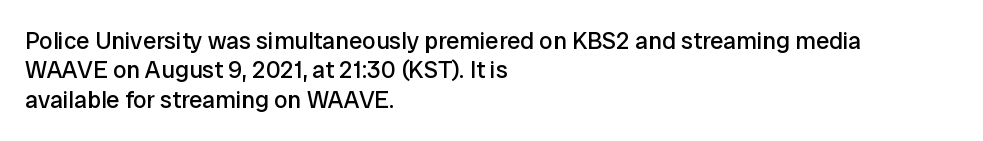
Q: Is the text bold? A: No.
Q: Is the text italic (slanted)? A: No, it is upright.
Q: Is the text underlined? A: No.
Q: How is the paragraph aligned? A: Left-aligned.
Q: Is the spacing between letters normal or unusually wide? A: Normal.
